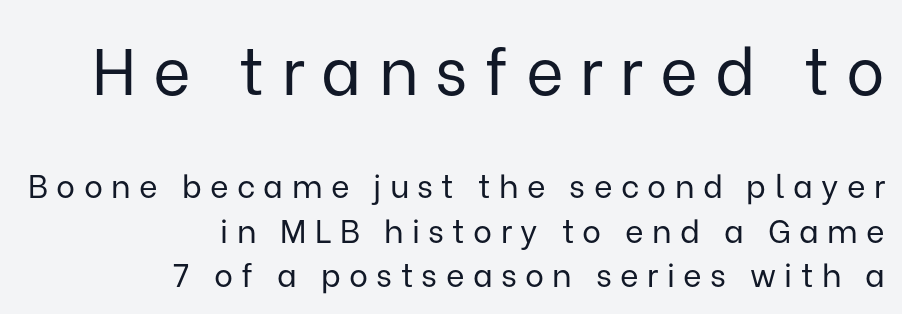
Q: Is the text bold? A: No.
Q: Is the text italic (slanted)? A: No, it is upright.
Q: Is the typeface a serif or a sans-serif typeface? A: Sans-serif.
Q: Is the text underlined? A: No.
Q: How is the paragraph aligned? A: Right-aligned.
Q: Is the spacing between letters normal or unusually wide? A: Unusually wide.
Q: Is the spacing between lines tight, normal or loose? A: Normal.
Q: Which block of text is set in a larger size, the first (top) or the second (bottom)? A: The first (top) one.
Q: Width (condensed, normal, or wide)? A: Normal.
Q: Stroke contrast? A: Low.
Q: x-height? A: Medium.
Q: Monospaced? A: No.
